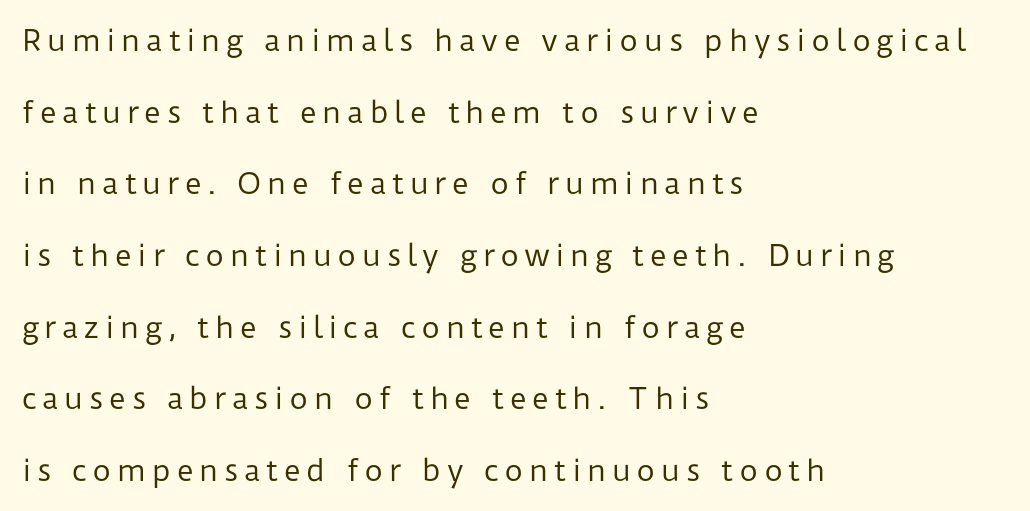
Q: Is the text bold? A: No.
Q: Is the text italic (slanted)? A: No, it is upright.
Q: Is the typeface a serif or a sans-serif typeface? A: Sans-serif.
Q: Is the text underlined? A: No.
Q: How is the paragraph aligned? A: Left-aligned.
Q: Is the spacing between lines tight, normal or loose? A: Loose.
Q: Width (condensed, normal, or wide)? A: Normal.
Q: Stroke contrast? A: Low.
Q: x-height? A: Medium.
Q: Monospaced? A: No.
